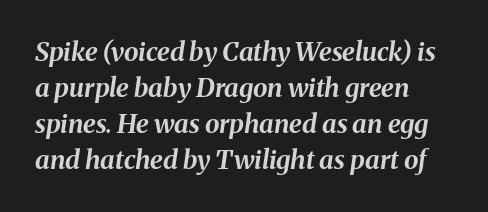
The image shows 26 px bold type, italic (leaning right); set left-aligned, normal line spacing (1.38x), normal letter spacing, not underlined.
